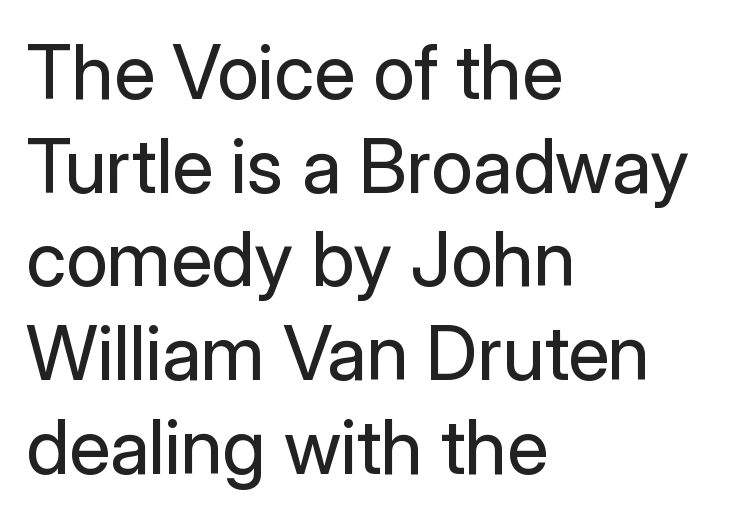
{"serif": "no", "italic": "no", "bold": "no", "weight": "regular", "width": "normal", "stroke_contrast": "low", "x_height": "medium", "monospaced": "no", "underline": "no", "align": "left", "line_spacing": "normal", "line_spacing_ratio": 1.25, "letter_spacing": "normal", "letter_spacing_em": 0.0, "glyph_px": 75}
